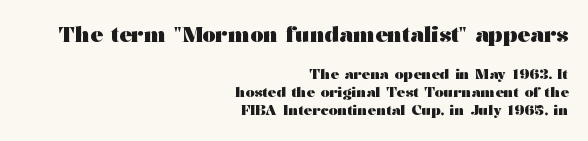
{"italic": "no", "bold": "yes", "underline": "no", "align": "right", "line_spacing": "normal", "line_spacing_ratio": 1.3, "letter_spacing": "normal", "letter_spacing_em": 0.0, "larger_block": "first", "size_ratio": 1.5, "glyph_px": 21}
